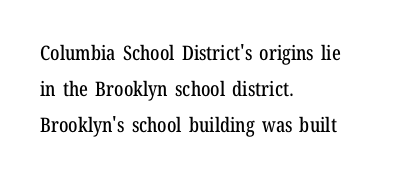
{"italic": "no", "underline": "no", "align": "left", "line_spacing_ratio": 1.81, "letter_spacing": "normal", "letter_spacing_em": 0.0, "glyph_px": 20}
